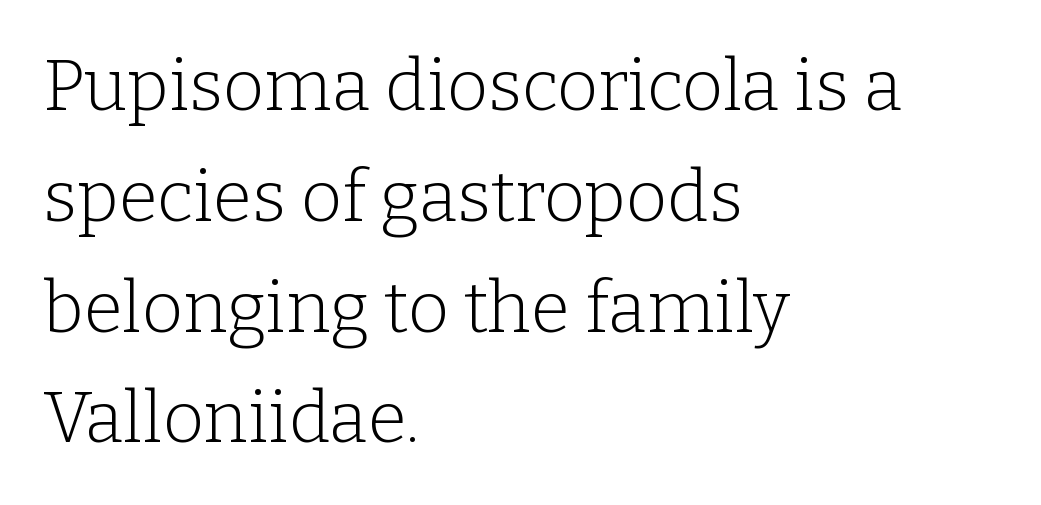
The image shows 71 px light serif type, upright; set left-aligned, normal line spacing (1.56x), normal letter spacing, not underlined; low stroke contrast and a medium x-height.
